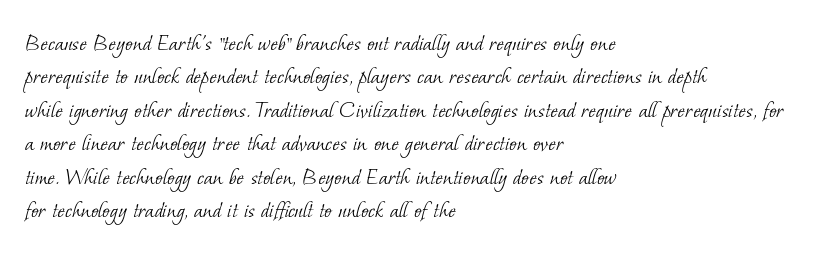
{"bold": "no", "underline": "no", "align": "left", "line_spacing": "normal", "line_spacing_ratio": 1.34, "letter_spacing": "normal", "letter_spacing_em": 0.0, "glyph_px": 25}
